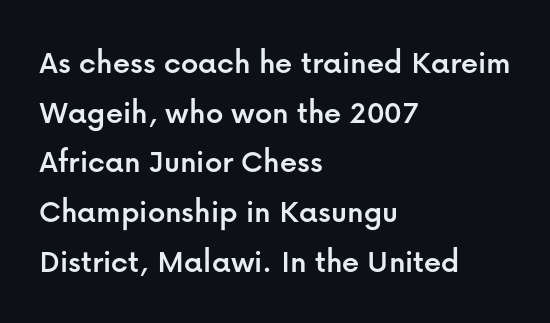
{"serif": "no", "italic": "no", "width": "normal", "stroke_contrast": "low", "x_height": "medium", "monospaced": "no", "underline": "no", "align": "left", "line_spacing": "normal", "line_spacing_ratio": 1.46, "letter_spacing": "normal", "letter_spacing_em": 0.0, "glyph_px": 34}
